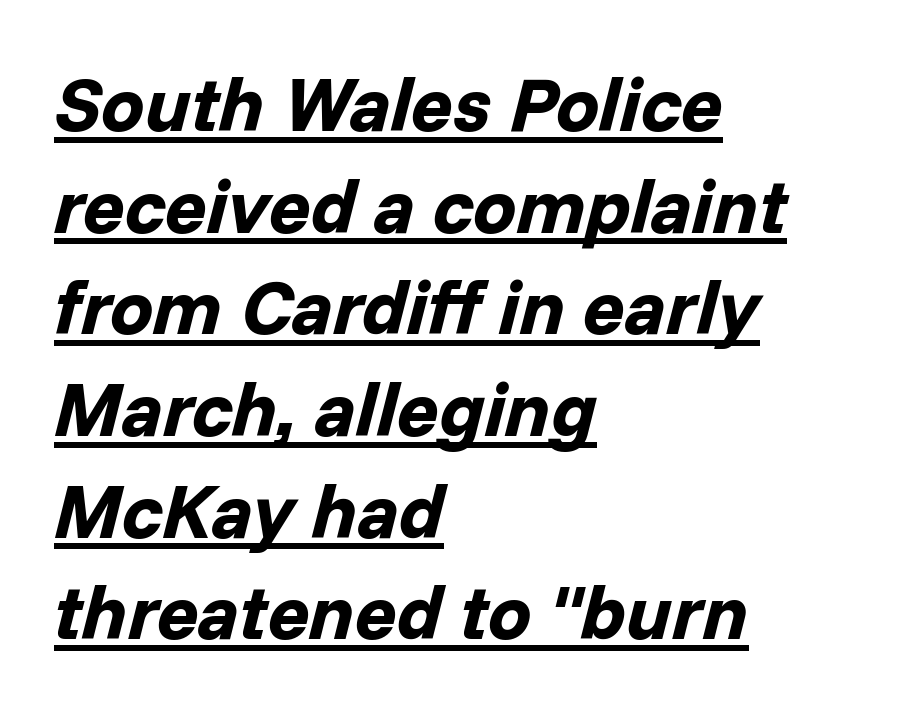
Honestly, the row spacing looks completely unremarkable. Underlined type. Proportional: the letters do not fall into vertical columns. Yep, that's italic — everything's leaning. Its strokes are broad and dark, the hallmark of bold type.
